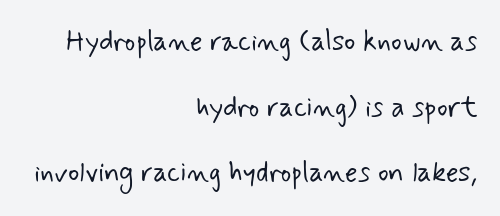
The image shows 28 px light sans-serif type; set right-aligned, loose line spacing (2.34x), normal letter spacing, not underlined; low stroke contrast and a small x-height.
